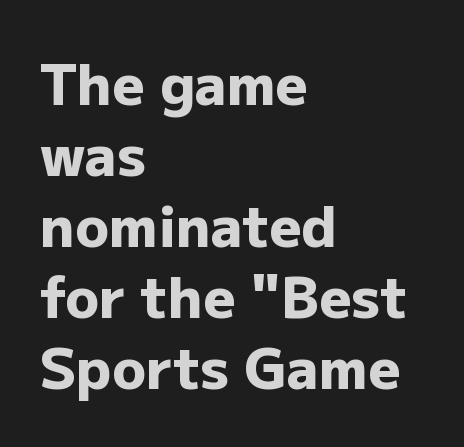
{"serif": "no", "italic": "no", "bold": "yes", "weight": "heavy", "width": "normal", "stroke_contrast": "low", "x_height": "medium", "monospaced": "no", "underline": "no", "align": "left", "line_spacing": "normal", "line_spacing_ratio": 1.27, "letter_spacing": "normal", "letter_spacing_em": 0.0, "glyph_px": 56}
